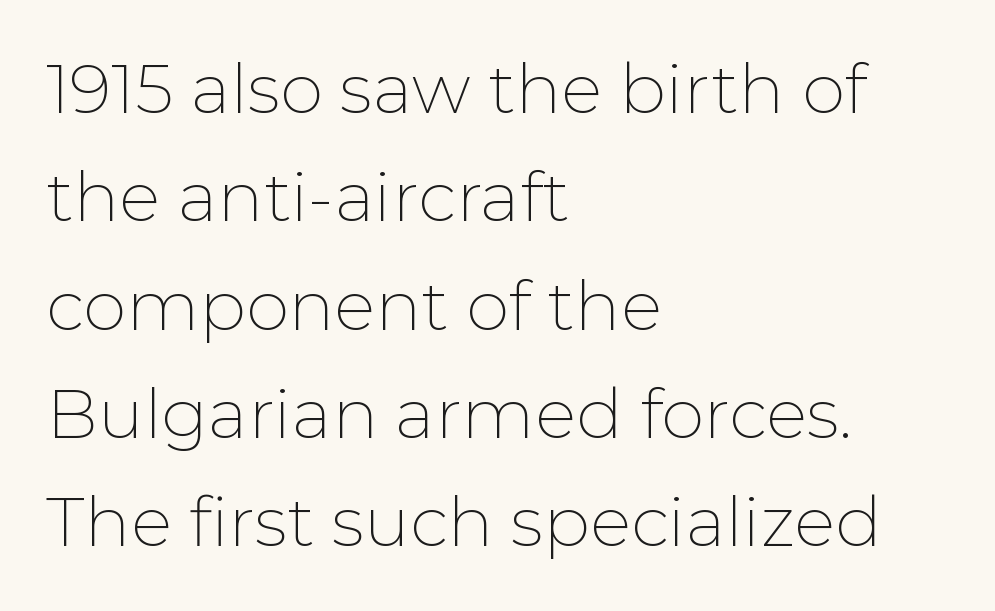
The image shows 69 px thin sans-serif type, upright; set left-aligned, normal line spacing (1.57x), normal letter spacing, not underlined; low stroke contrast and a medium x-height.
